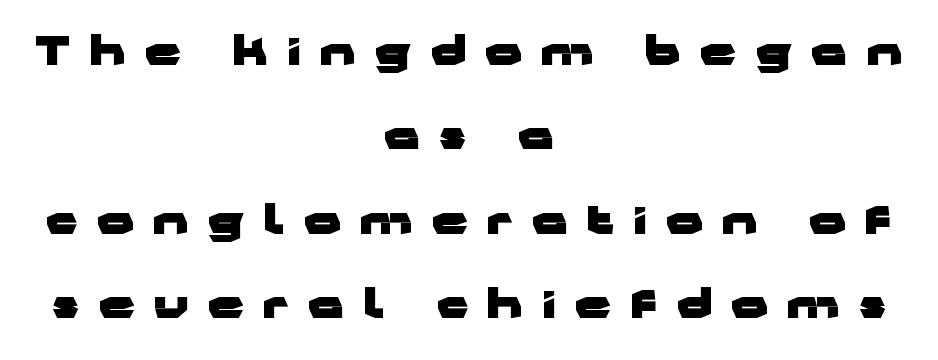
In terms of posture, this sample is upright. No word sits above an underline. Layout note: lines centered. Typographic density is high because the face is bold.
